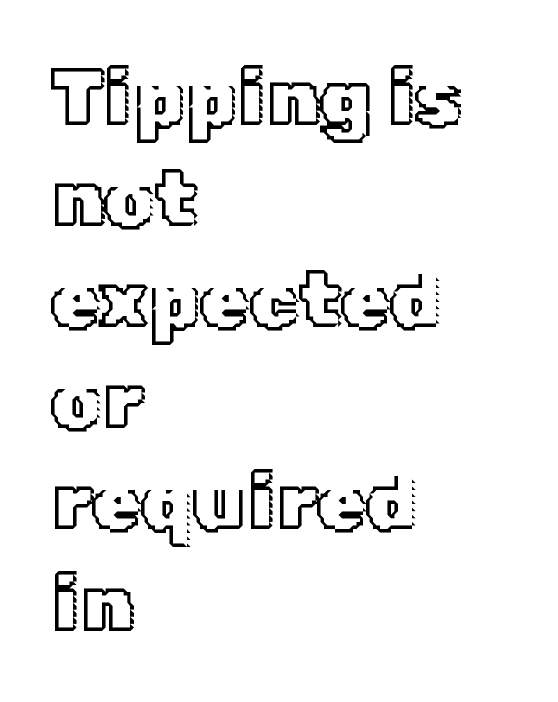
{"italic": "no", "width": "normal", "x_height": "medium", "monospaced": "no", "underline": "no", "align": "left", "line_spacing": "normal", "line_spacing_ratio": 1.28, "letter_spacing": "normal", "letter_spacing_em": 0.0, "glyph_px": 79}
